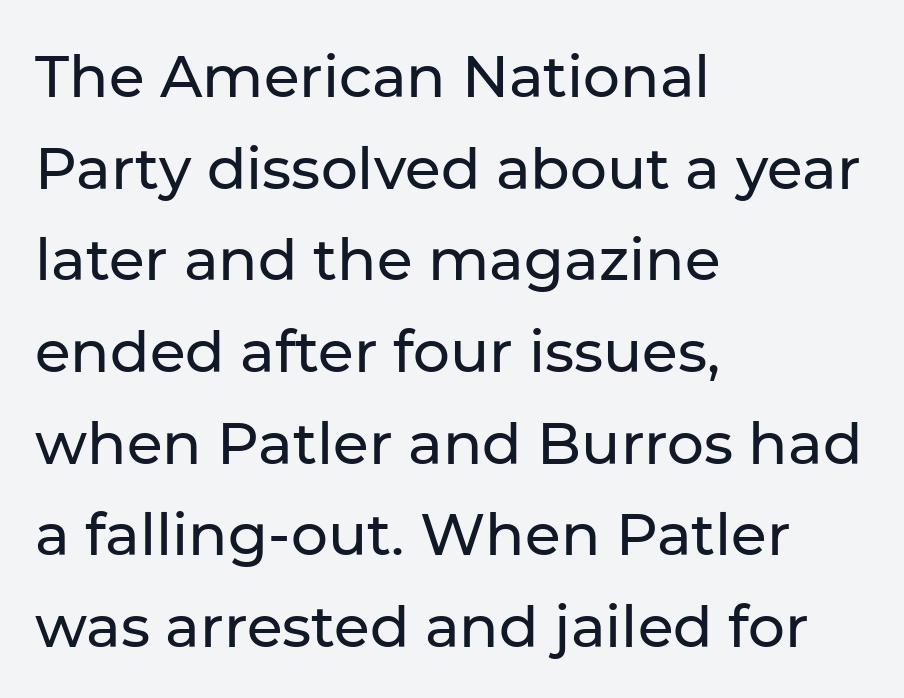
The image shows 58 px sans-serif type, upright; set left-aligned, normal line spacing (1.58x), normal letter spacing, not underlined; low stroke contrast and a medium x-height.
